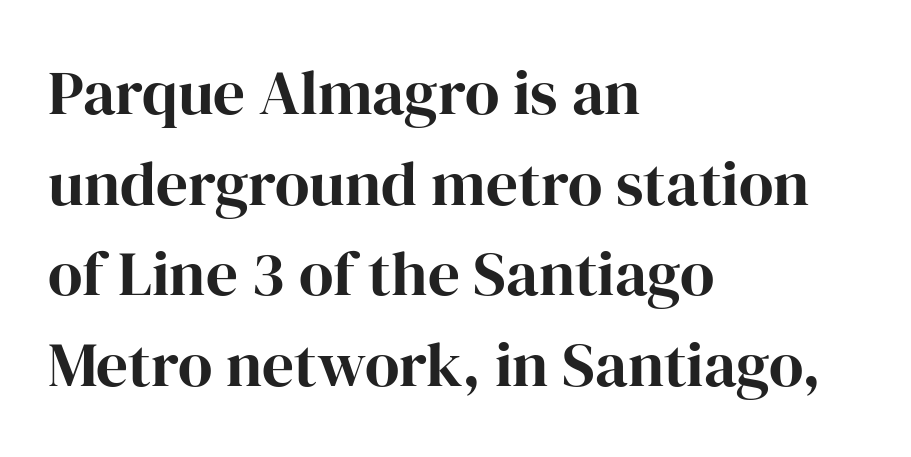
Nobody touched the tracking dial on this one. Is the block centered? No — it sits flush against the left margin. Here the designer chose a conventional face with non-uniform glyph widths. This is heavy type, rendered in bold. Little horizontal feet cap the strokes, marking this as serif type.
